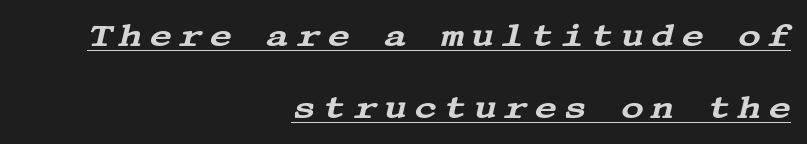
Q: Is the text italic (slanted)? A: Yes, it leans right by about 13 degrees.
Q: Is the typeface a serif or a sans-serif typeface? A: Serif.
Q: Is the text underlined? A: Yes.
Q: How is the paragraph aligned? A: Right-aligned.
Q: Is the spacing between letters normal or unusually wide? A: Unusually wide.
Q: Is the spacing between lines tight, normal or loose? A: Loose.
Q: Width (condensed, normal, or wide)? A: Wide.
Q: Stroke contrast? A: Medium.
Q: x-height? A: Large.
